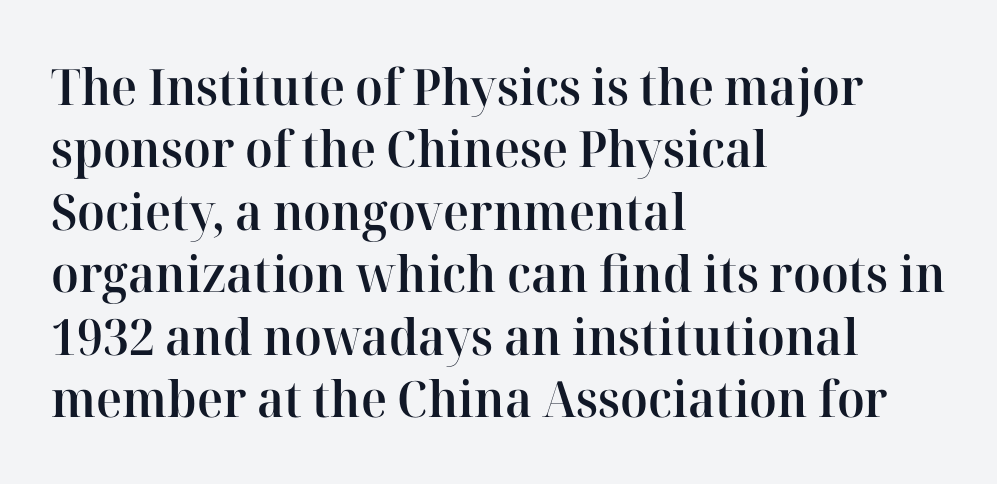
Q: Is the text bold? A: Semi-bold.
Q: Is the text italic (slanted)? A: No, it is upright.
Q: Is the typeface a serif or a sans-serif typeface? A: Serif.
Q: Is the text underlined? A: No.
Q: How is the paragraph aligned? A: Left-aligned.
Q: Is the spacing between letters normal or unusually wide? A: Normal.
Q: Is the spacing between lines tight, normal or loose? A: Normal.
Q: Width (condensed, normal, or wide)? A: Normal.
Q: Stroke contrast? A: High.
Q: x-height? A: Medium.
Q: Monospaced? A: No.
